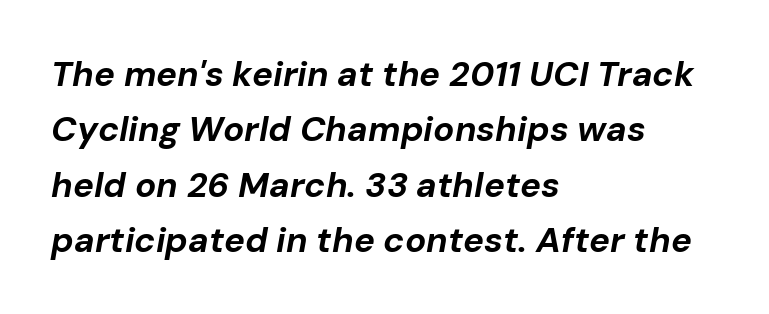
The image shows 35 px bold type, italic (leaning right); set left-aligned, normal line spacing (1.58x), normal letter spacing, not underlined; low stroke contrast and a medium x-height.
